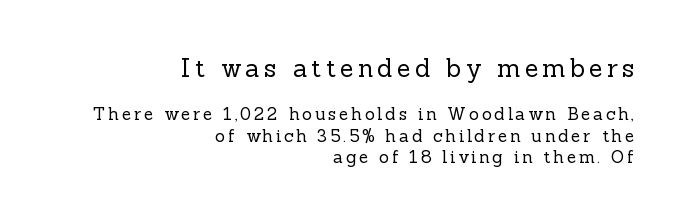
No heavy texture on the line: the type isn't bold. The specimen omits any rule beneath the text block's lines. Interline gaps are of average width in this sample. Each line ends at the same right margin while the left side varies. These two chunks differ in scale, with the top chunk taking the larger measure.
